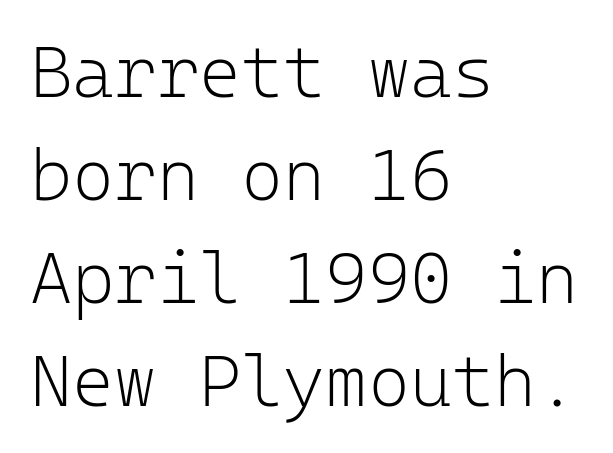
{"serif": "no", "italic": "no", "bold": "no", "weight": "light", "width": "normal", "stroke_contrast": "low", "x_height": "medium", "monospaced": "yes", "underline": "no", "align": "left", "line_spacing": "normal", "line_spacing_ratio": 1.43, "letter_spacing": "normal", "letter_spacing_em": 0.0, "glyph_px": 72}
